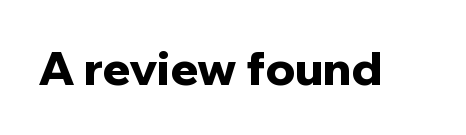
The type family on display is of the sans-serif kind. The area under the type is left untouched. Set as a true bold cut, around the 700 mark. Letter spacing: default. Each letter keeps its own natural width here, so spacing adapts to shape. A typesetter would mark this as roman, not italic.
